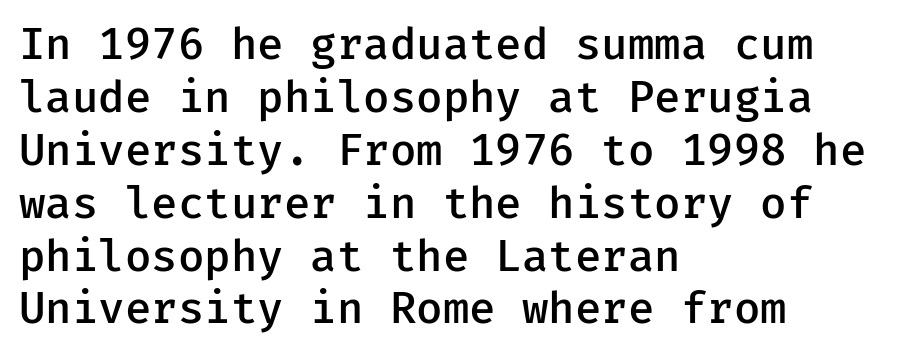
Q: Is the text bold? A: Semi-bold.
Q: Is the text italic (slanted)? A: No, it is upright.
Q: Is the typeface a serif or a sans-serif typeface? A: Sans-serif.
Q: Is the text underlined? A: No.
Q: How is the paragraph aligned? A: Left-aligned.
Q: Is the spacing between letters normal or unusually wide? A: Normal.
Q: Width (condensed, normal, or wide)? A: Normal.
Q: Stroke contrast? A: Low.
Q: x-height? A: Medium.
Q: Monospaced? A: Yes.
